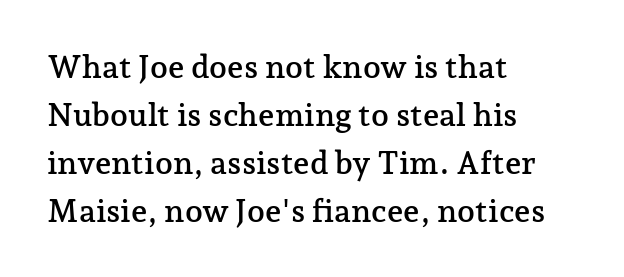
The face used here is proportionally spaced, like ordinary book or web type. Check the space under the baseline: it is left empty. The rows are spaced the way most documents space them. Each letter's strokes conclude with small projecting serifs. The letters stand upright; this is a roman face. Nothing unusual about the tracking: characters are spaced as the font intends.
